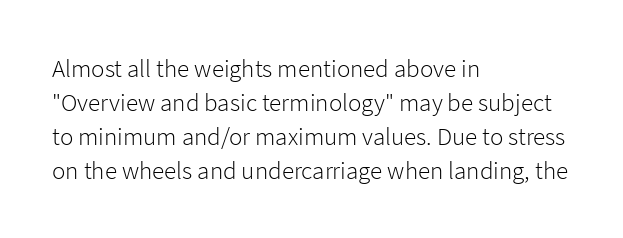
Q: Is the text bold? A: No.
Q: Is the text italic (slanted)? A: No, it is upright.
Q: Is the text underlined? A: No.
Q: How is the paragraph aligned? A: Left-aligned.
Q: Is the spacing between letters normal or unusually wide? A: Normal.
Q: Is the spacing between lines tight, normal or loose? A: Normal.
